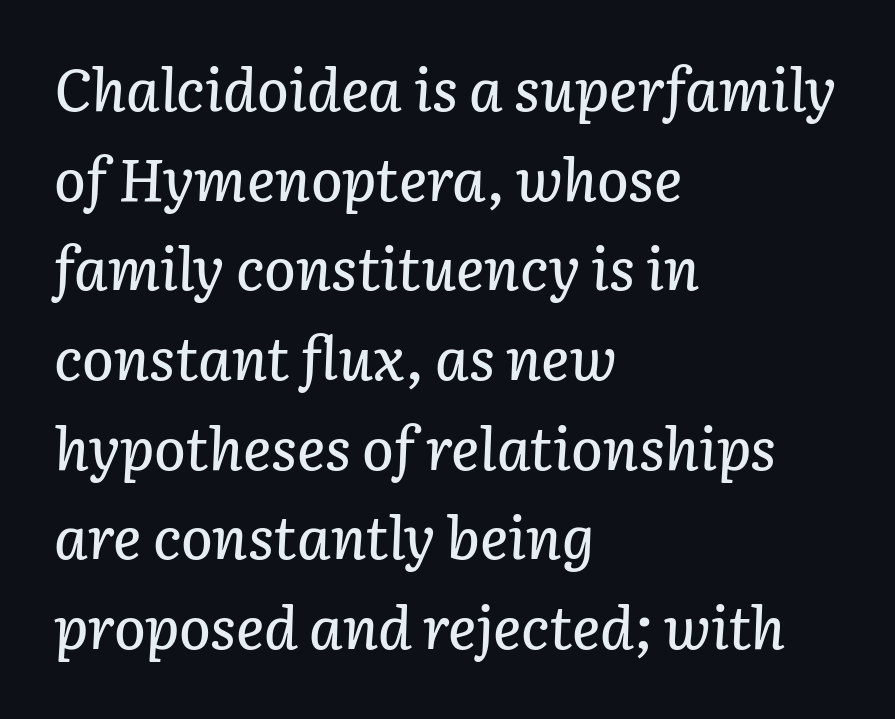
{"italic": "yes", "lean": "right", "slant_degrees": 3, "width": "normal", "stroke_contrast": "low", "x_height": "medium", "monospaced": "no", "underline": "no", "align": "left", "line_spacing": "normal", "line_spacing_ratio": 1.52, "letter_spacing": "normal", "letter_spacing_em": 0.0, "glyph_px": 59}
